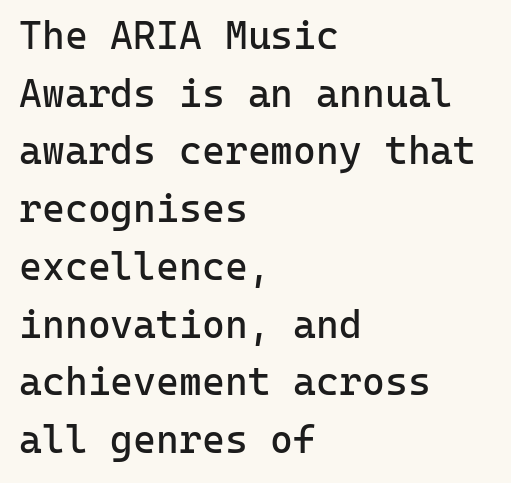
Weight: regular or lighter. Bare-footed words on every line. One-word summary of the alignment: left. The designer went with a sans here, leaving each stem footless. Posture: straight, roman, zero tilt.
